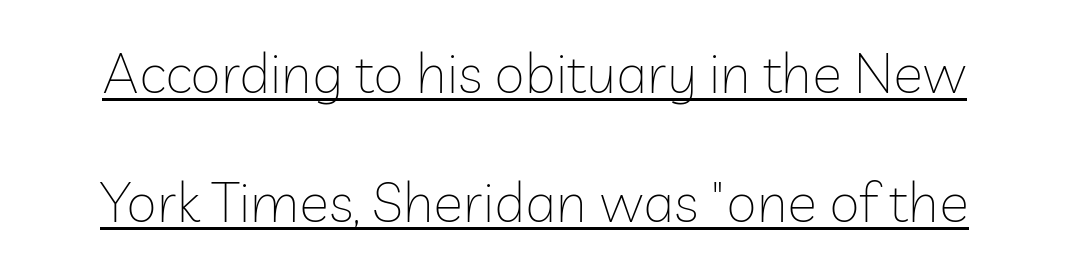
The image shows 56 px thin sans-serif type, upright; set loose line spacing (2.3x), normal letter spacing, underlined; low stroke contrast and a medium x-height.
